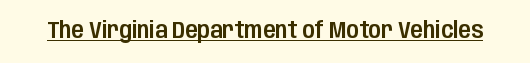
The image shows 23 px text type, upright; set normal letter spacing, underlined.
